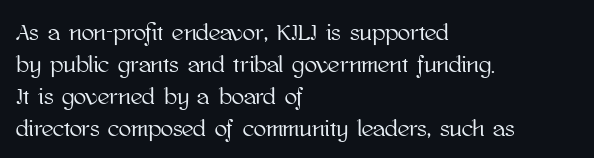
The image shows 23 px text type, upright; set left-aligned, normal line spacing (1.39x), normal letter spacing, not underlined.
